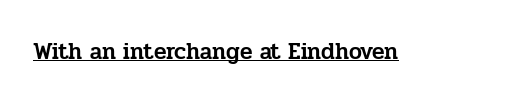
Q: Is the text italic (slanted)? A: No, it is upright.
Q: Is the text underlined? A: Yes.
Q: Is the spacing between letters normal or unusually wide? A: Normal.
